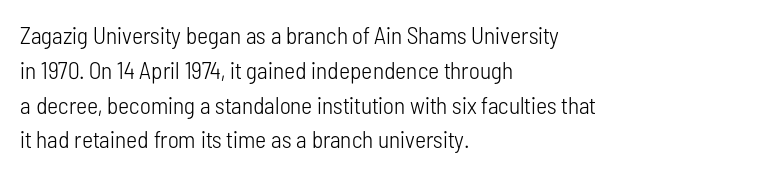
Q: Is the text bold? A: No.
Q: Is the text italic (slanted)? A: No, it is upright.
Q: Is the text underlined? A: No.
Q: How is the paragraph aligned? A: Left-aligned.
Q: Is the spacing between letters normal or unusually wide? A: Normal.
Q: Is the spacing between lines tight, normal or loose? A: Normal.
